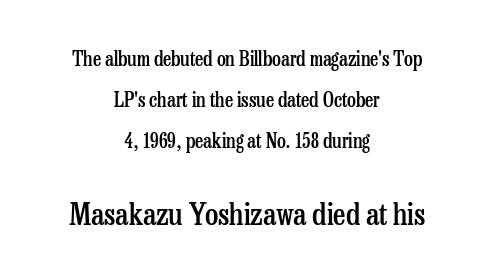
The image shows 30 px semibold, condensed serif type, upright; set centered, loose line spacing (2.04x), normal letter spacing, not underlined; the second (bottom) block is 1.5x larger; low stroke contrast and a medium x-height.
